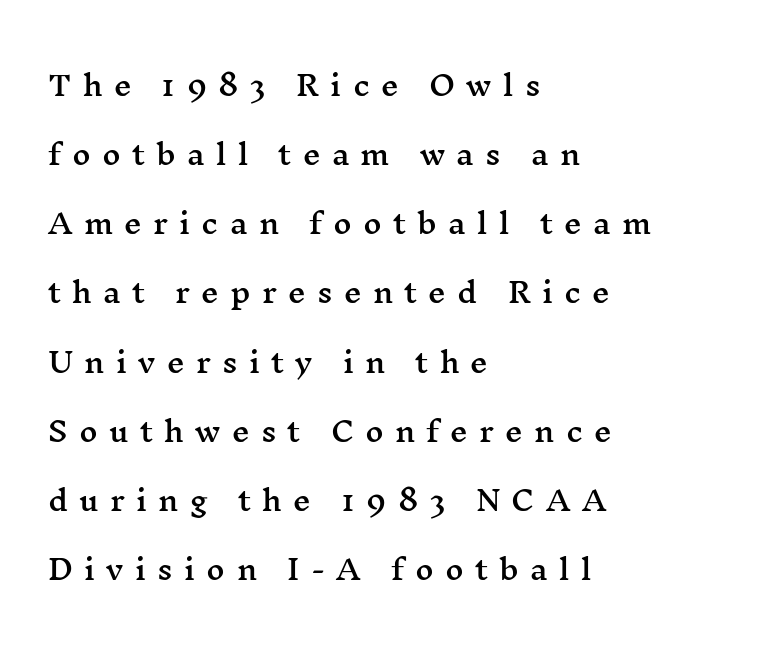
Q: Is the text italic (slanted)? A: No, it is upright.
Q: Is the typeface a serif or a sans-serif typeface? A: Serif.
Q: Is the text underlined? A: No.
Q: How is the paragraph aligned? A: Left-aligned.
Q: Is the spacing between letters normal or unusually wide? A: Unusually wide.
Q: Is the spacing between lines tight, normal or loose? A: Loose.
Q: Width (condensed, normal, or wide)? A: Wide.
Q: Stroke contrast? A: Medium.
Q: x-height? A: Medium.
Q: Monospaced? A: No.
